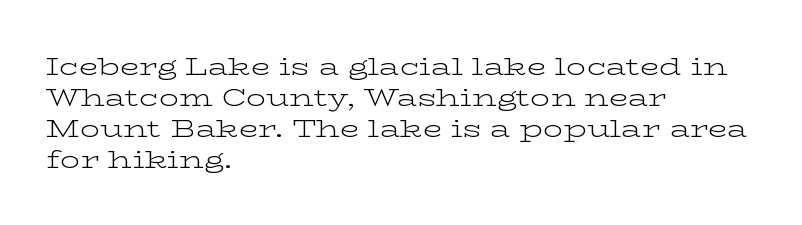
A light-to-regular cut is what we see here. Clear beneath every line of the passage. Vertical strokes here are truly vertical. The passage shown has conventional tracking throughout. Leftover space on each line is placed entirely after the last word.
